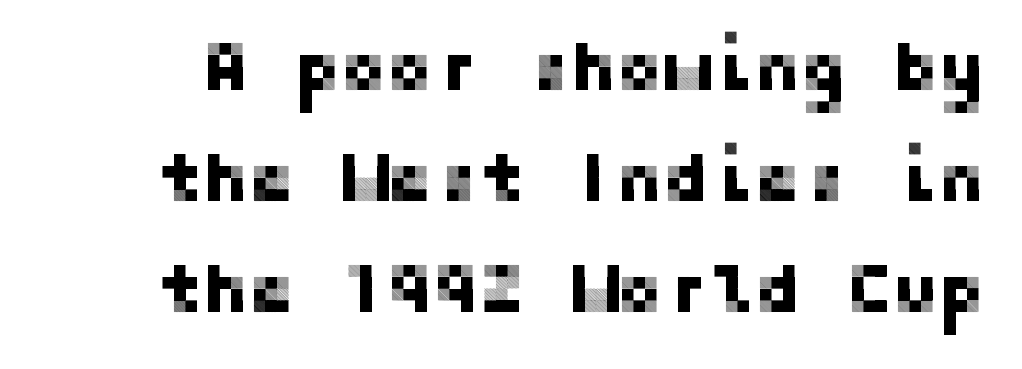
{"serif": "no", "italic": "no", "width": "normal", "stroke_contrast": "low", "x_height": "medium", "underline": "no", "line_spacing": "normal", "line_spacing_ratio": 1.61, "letter_spacing": "normal", "letter_spacing_em": 0.0, "glyph_px": 69}
